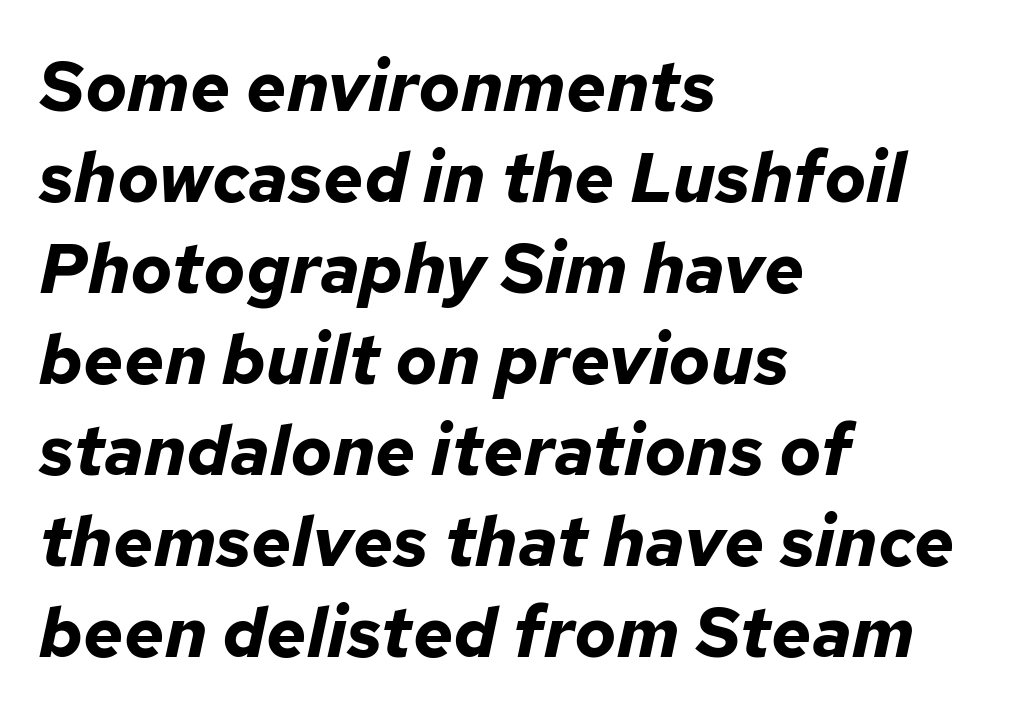
The image shows 70 px bold type, italic (leaning right); set left-aligned, normal line spacing (1.3x), normal letter spacing, not underlined; low stroke contrast and a medium x-height.
